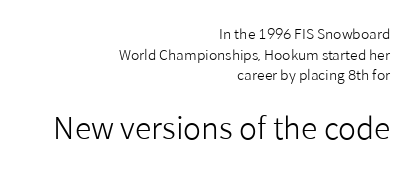
Q: Is the text bold? A: No.
Q: Is the text italic (slanted)? A: No, it is upright.
Q: Is the typeface a serif or a sans-serif typeface? A: Sans-serif.
Q: Is the text underlined? A: No.
Q: How is the paragraph aligned? A: Right-aligned.
Q: Is the spacing between letters normal or unusually wide? A: Normal.
Q: Is the spacing between lines tight, normal or loose? A: Normal.
Q: Which block of text is set in a larger size, the first (top) or the second (bottom)? A: The second (bottom) one.
Q: Width (condensed, normal, or wide)? A: Normal.
Q: Stroke contrast? A: Low.
Q: x-height? A: Medium.
Q: Monospaced? A: No.
